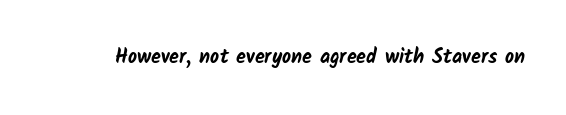
The image shows 20 px bold type; set normal letter spacing, not underlined.
